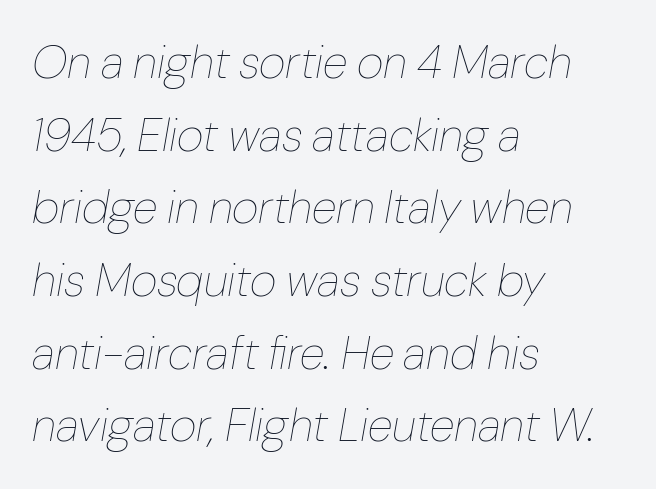
The font sits on the lighter half of the weight spectrum, regular included. The specimen reads as italic at a glance. The face used here is proportionally spaced, like ordinary book or web type. The text block is weighted toward the left margin, trailing off unevenly rightward. Nobody drew a line under any word here.
